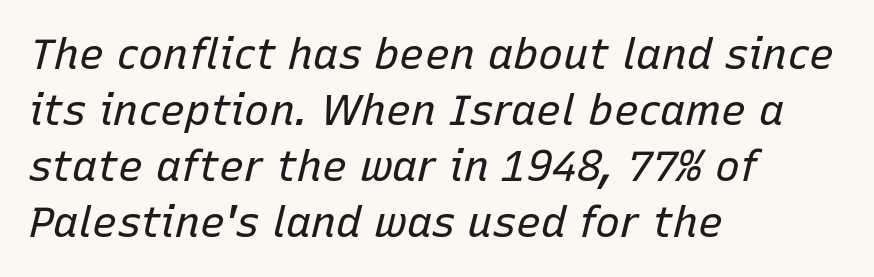
The image shows 42 px regular-weight type, italic (leaning right); set left-aligned, normal line spacing (1.33x), normal letter spacing, not underlined; low stroke contrast and a medium x-height.
